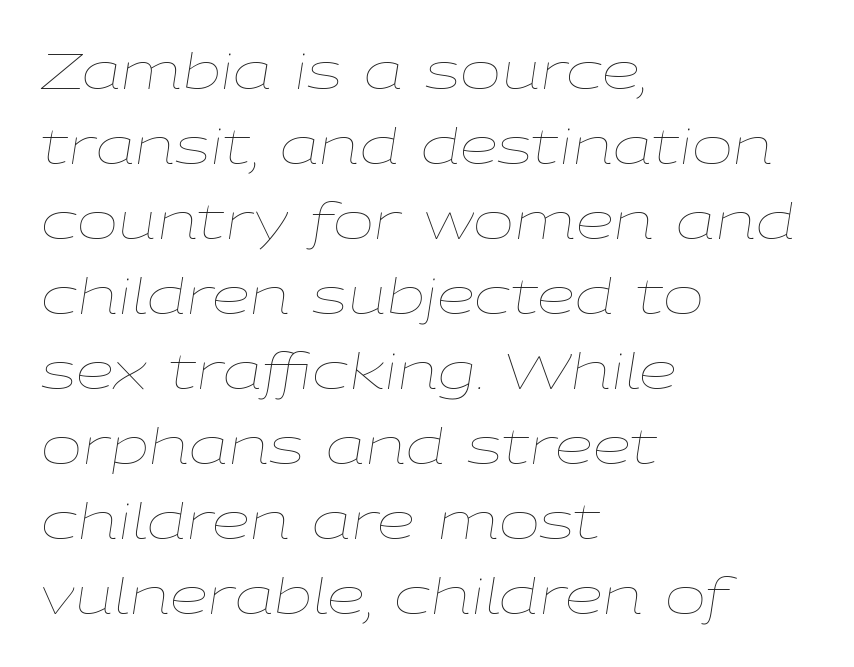
Character widths vary here, with narrow letters taking less room than wide ones. Students, observe: this is what conventionally led text looks like. The whole block is typeset with a tilt. These glyphs show unthickened strokes, regular width or finer.
